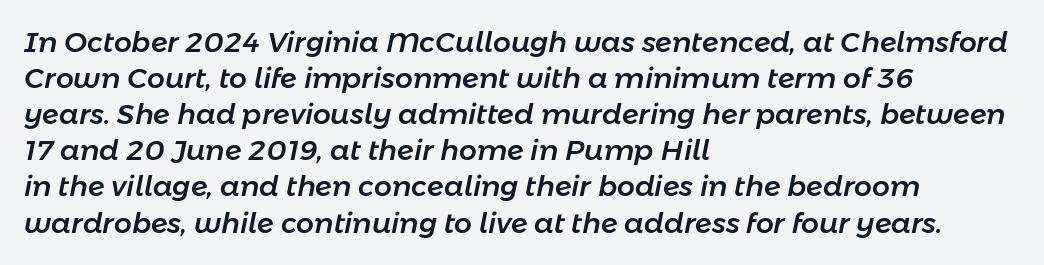
Q: Is the text italic (slanted)? A: Yes, it leans right by about 11 degrees.
Q: Is the text underlined? A: No.
Q: How is the paragraph aligned? A: Left-aligned.
Q: Is the spacing between letters normal or unusually wide? A: Normal.
Q: Is the spacing between lines tight, normal or loose? A: Normal.
Q: Width (condensed, normal, or wide)? A: Normal.
Q: Stroke contrast? A: Low.
Q: x-height? A: Medium.
Q: Monospaced? A: No.
